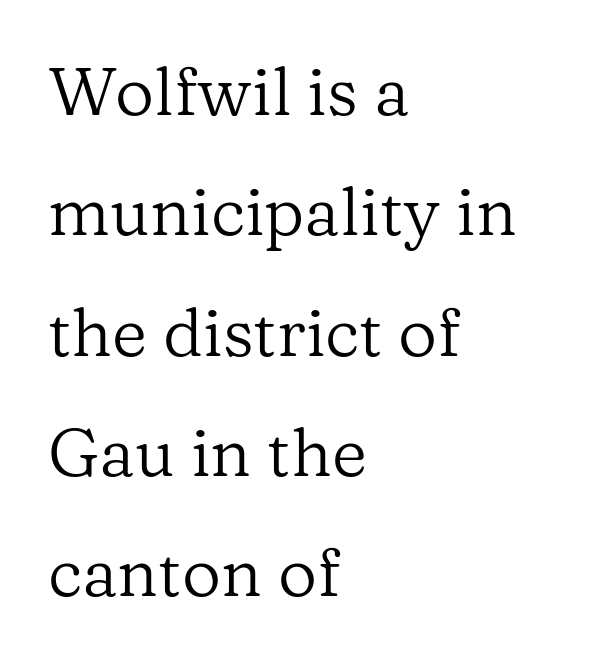
The image shows 68 px regular-weight serif type, upright; set left-aligned, line spacing 1.77x, normal letter spacing, not underlined; low stroke contrast and a medium x-height.
